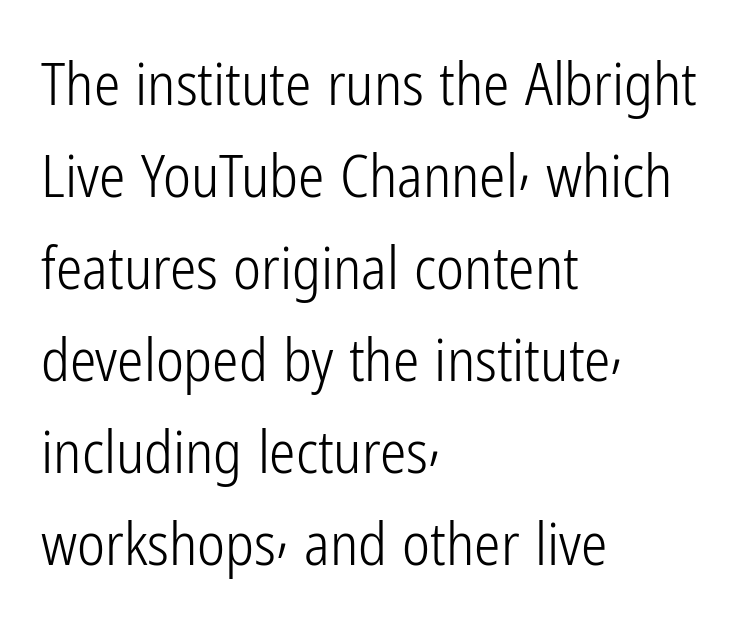
Q: Is the text bold? A: No.
Q: Is the text italic (slanted)? A: No, it is upright.
Q: Is the typeface a serif or a sans-serif typeface? A: Sans-serif.
Q: Is the text underlined? A: No.
Q: How is the paragraph aligned? A: Left-aligned.
Q: Is the spacing between letters normal or unusually wide? A: Normal.
Q: Is the spacing between lines tight, normal or loose? A: Normal.
Q: Width (condensed, normal, or wide)? A: Condensed.
Q: Stroke contrast? A: Low.
Q: x-height? A: Medium.
Q: Monospaced? A: No.
